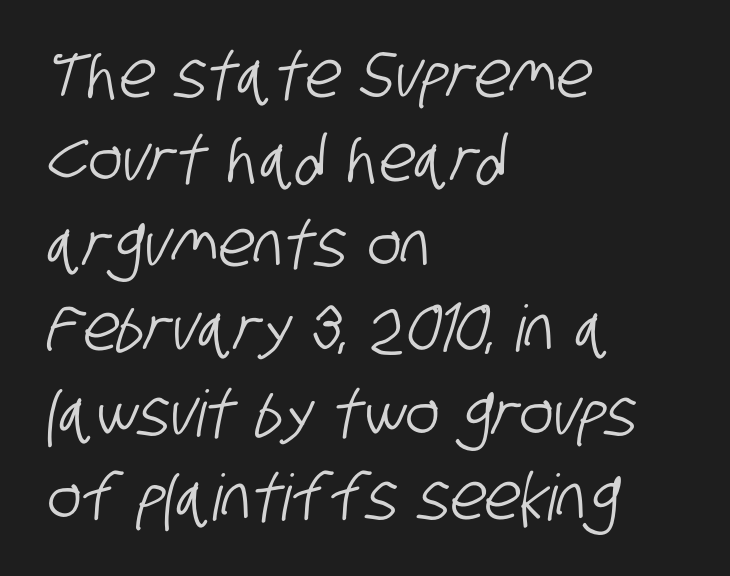
Characters follow at the spacing the type designer built in. A typesetter would call this proportional, since set widths differ per character. Teacher's note: observe the even left margin — that is flush-left alignment. The gap between lines stays unmarked. Compared with typical paragraphs, the rows here are spaced about the same. The glyphs in this specimen are sans serif.
